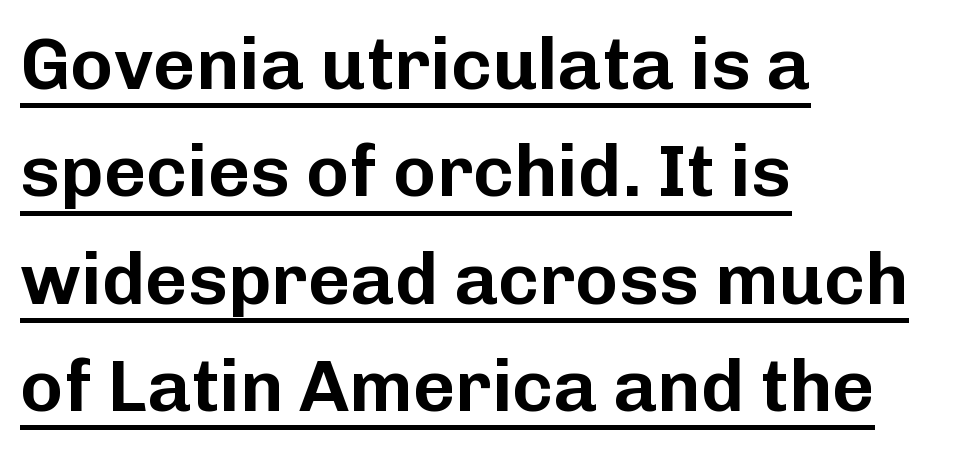
The image shows 73 px sans-serif type, upright; set left-aligned, normal line spacing (1.47x), normal letter spacing, underlined; low stroke contrast and a medium x-height.
